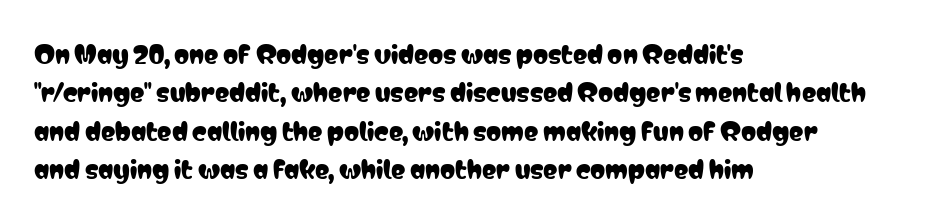
How would I describe the line gaps? Plain and ordinary. Teacher's note: observe the even left margin — that is flush-left alignment. Decoration check: the copy has no underline. Characters follow at the spacing the type designer built in. Is there any slant? The stems are plumb.
